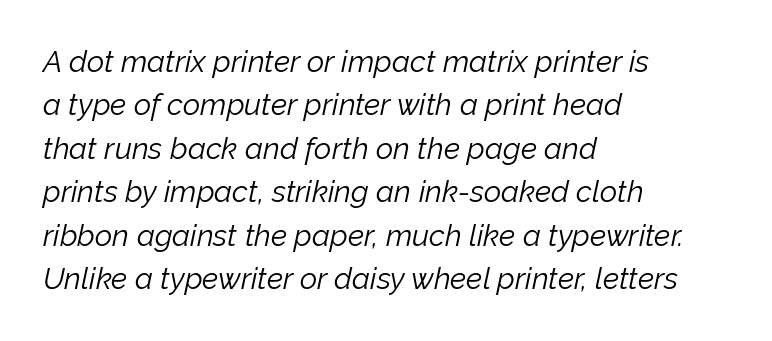
Q: Is the text bold? A: No.
Q: Is the text italic (slanted)? A: Yes, it leans right by about 12 degrees.
Q: Is the text underlined? A: No.
Q: How is the paragraph aligned? A: Left-aligned.
Q: Is the spacing between letters normal or unusually wide? A: Normal.
Q: Is the spacing between lines tight, normal or loose? A: Normal.
Q: Width (condensed, normal, or wide)? A: Normal.
Q: Stroke contrast? A: Low.
Q: x-height? A: Medium.
Q: Monospaced? A: No.
